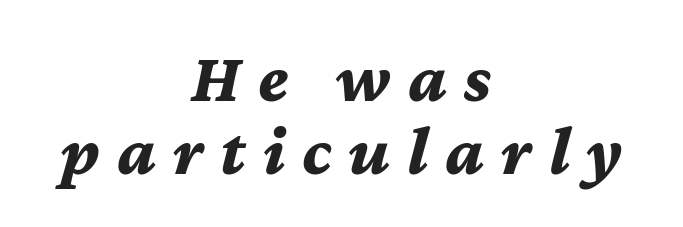
The image shows 71 px bold type, italic (leaning right); set centered, tight line spacing (1.03x), unusually wide letter spacing (+0.24 em), not underlined; medium stroke contrast and a medium x-height.
